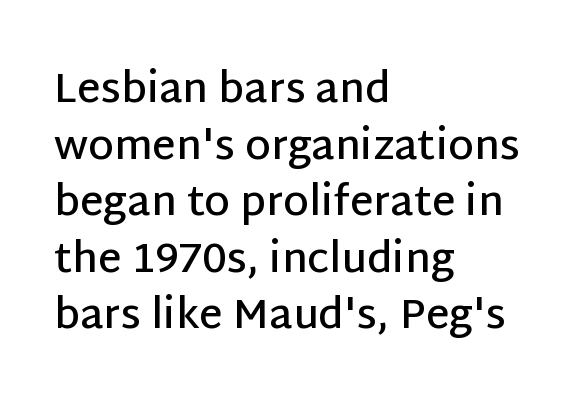
The image shows 41 px semibold sans-serif type, upright; set left-aligned, normal line spacing (1.38x), normal letter spacing, not underlined; low stroke contrast and a large x-height.
